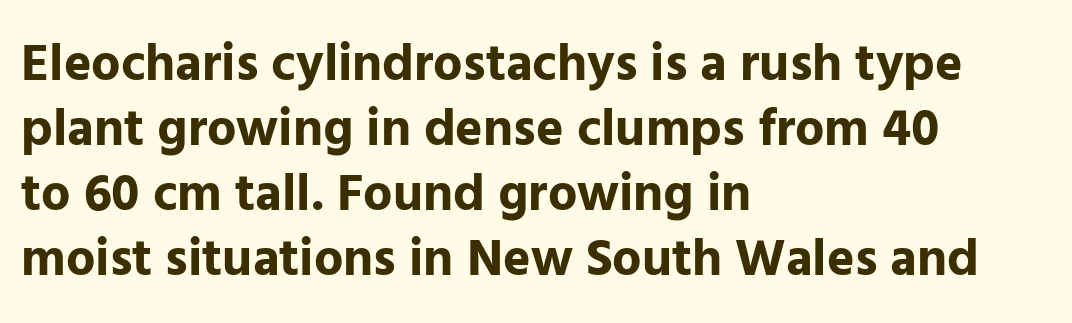
{"serif": "no", "italic": "no", "bold": "yes", "weight": "bold", "width": "normal", "stroke_contrast": "low", "x_height": "medium", "monospaced": "no", "underline": "no", "align": "left", "line_spacing": "normal", "line_spacing_ratio": 1.25, "letter_spacing": "normal", "letter_spacing_em": 0.0, "glyph_px": 52}
